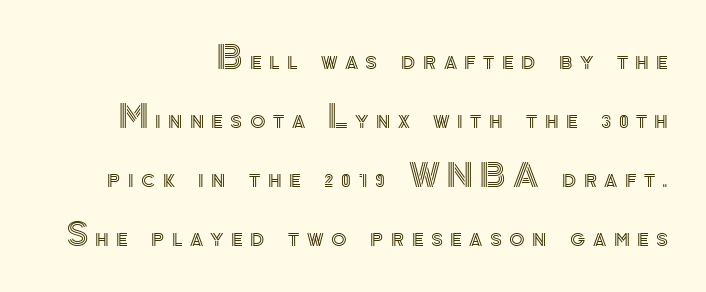
Posture: upright roman. No word sits above an underline. You could only call the tracking loose — the letters float apart. Spacing verdict: proportional, widths tailored to each character. Right-aligned paragraph, ragged on the left.
